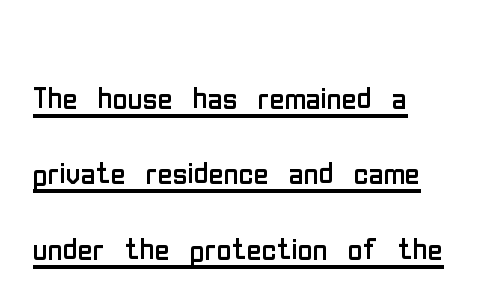
Q: Is the text bold? A: No.
Q: Is the text italic (slanted)? A: No, it is upright.
Q: Is the typeface a serif or a sans-serif typeface? A: Sans-serif.
Q: Is the text underlined? A: Yes.
Q: How is the paragraph aligned? A: Left-aligned.
Q: Is the spacing between letters normal or unusually wide? A: Normal.
Q: Width (condensed, normal, or wide)? A: Condensed.
Q: Stroke contrast? A: Low.
Q: x-height? A: Medium.
Q: Monospaced? A: No.
